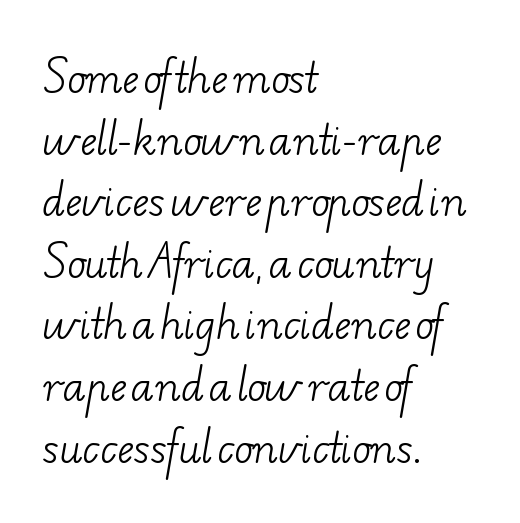
Q: Is the text bold? A: No.
Q: Is the typeface a serif or a sans-serif typeface? A: Serif.
Q: Is the text underlined? A: No.
Q: How is the paragraph aligned? A: Left-aligned.
Q: Is the spacing between letters normal or unusually wide? A: Normal.
Q: Is the spacing between lines tight, normal or loose? A: Normal.
Q: Width (condensed, normal, or wide)? A: Wide.
Q: Stroke contrast? A: Low.
Q: x-height? A: Small.
Q: Monospaced? A: No.
